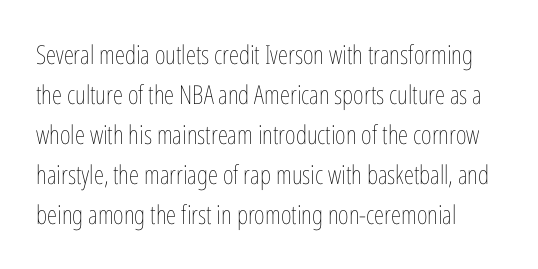
Is the letter spacing exaggerated? No — it looks like the ordinary default. Each stroke keeps to a modest, everyday thickness or less. Type without underlining. Tall strokes in this sample are plumb rather than angled.
